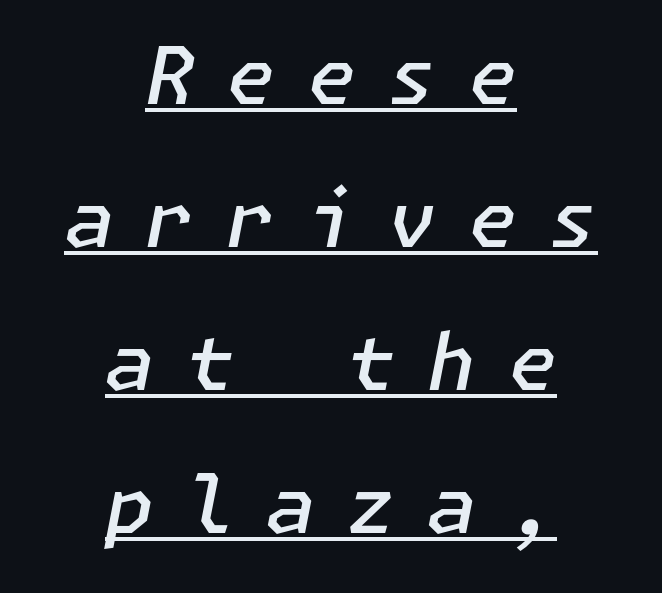
The image shows 79 px semibold type, italic (leaning right); set centered, line spacing 1.81x, unusually wide letter spacing (+0.4 em), underlined; low stroke contrast and a medium x-height.
